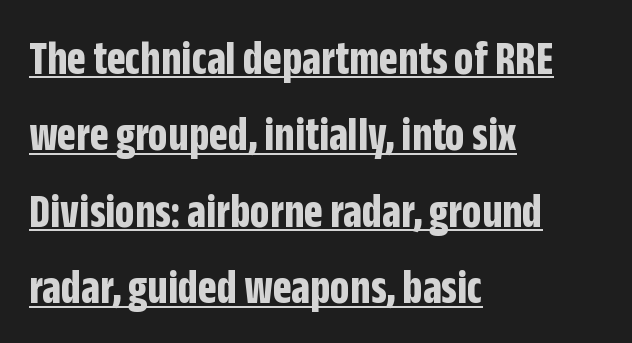
{"serif": "no", "italic": "no", "bold": "yes", "weight": "bold", "width": "condensed", "stroke_contrast": "low", "x_height": "large", "monospaced": "no", "underline": "yes", "align": "left", "line_spacing": "normal", "line_spacing_ratio": 1.56, "letter_spacing": "normal", "letter_spacing_em": 0.0, "glyph_px": 49}
